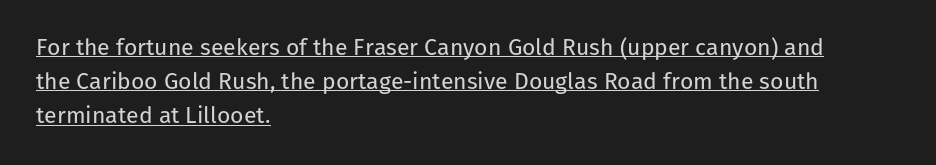
Q: Is the text bold? A: No.
Q: Is the text italic (slanted)? A: No, it is upright.
Q: Is the text underlined? A: Yes.
Q: How is the paragraph aligned? A: Left-aligned.
Q: Is the spacing between letters normal or unusually wide? A: Normal.
Q: Is the spacing between lines tight, normal or loose? A: Normal.
